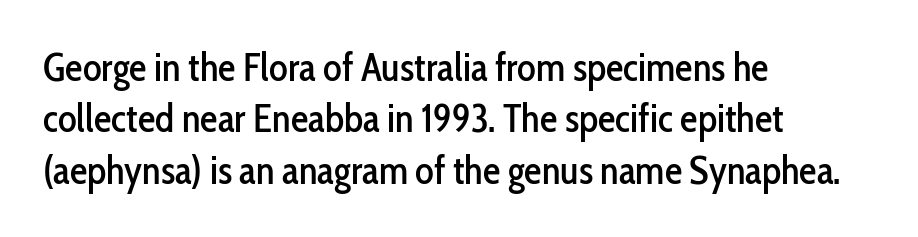
Q: Is the text italic (slanted)? A: No, it is upright.
Q: Is the typeface a serif or a sans-serif typeface? A: Sans-serif.
Q: Is the text underlined? A: No.
Q: How is the paragraph aligned? A: Left-aligned.
Q: Is the spacing between letters normal or unusually wide? A: Normal.
Q: Is the spacing between lines tight, normal or loose? A: Normal.
Q: Width (condensed, normal, or wide)? A: Condensed.
Q: Stroke contrast? A: Low.
Q: x-height? A: Medium.
Q: Monospaced? A: No.
